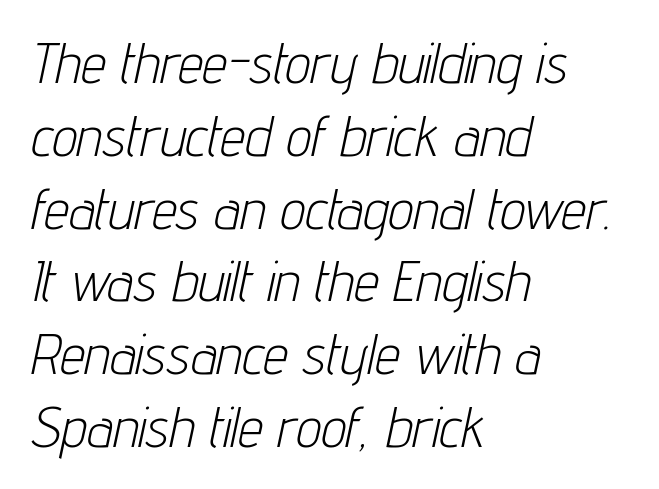
Q: Is the text bold? A: No.
Q: Is the text italic (slanted)? A: Yes, it leans right by about 12 degrees.
Q: Is the text underlined? A: No.
Q: How is the paragraph aligned? A: Left-aligned.
Q: Is the spacing between letters normal or unusually wide? A: Normal.
Q: Is the spacing between lines tight, normal or loose? A: Normal.
Q: Width (condensed, normal, or wide)? A: Condensed.
Q: Stroke contrast? A: Low.
Q: x-height? A: Medium.
Q: Monospaced? A: No.
